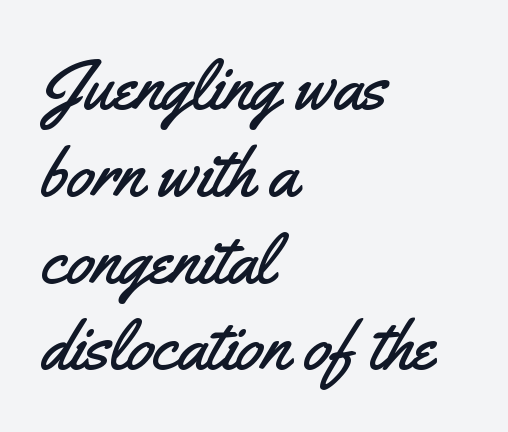
The text was rendered using a sans face with plain stroke endings. The string is rendered with underlining switched off. Is this a fixed-width face? No — the glyphs have proportional, varying widths. Visually the block forms a straight wall on the left and a jagged coastline on the right.
